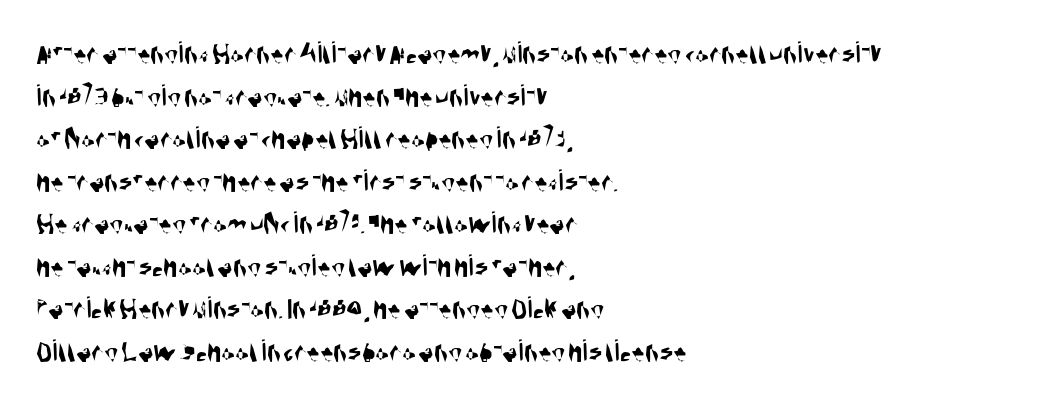
Reading down the block, your eye returns to a fixed left position each line. Descenders are the only things crossing below the line. The rows are spaced the way most documents space them. Caption: standard tracking, unaltered.
